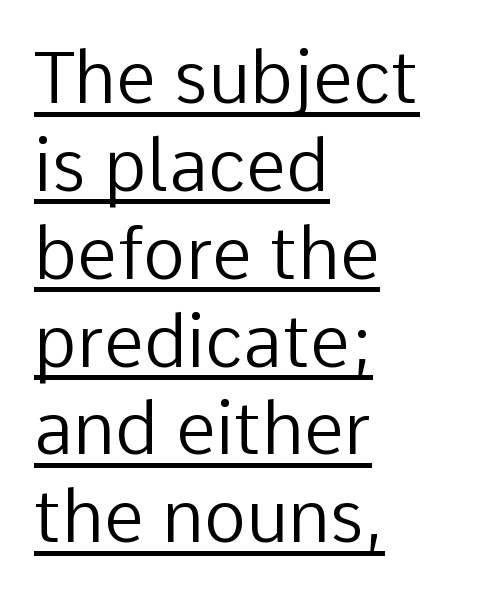
Q: Is the text bold? A: No.
Q: Is the text italic (slanted)? A: No, it is upright.
Q: Is the typeface a serif or a sans-serif typeface? A: Sans-serif.
Q: Is the text underlined? A: Yes.
Q: How is the paragraph aligned? A: Left-aligned.
Q: Is the spacing between letters normal or unusually wide? A: Normal.
Q: Width (condensed, normal, or wide)? A: Normal.
Q: Stroke contrast? A: Low.
Q: x-height? A: Medium.
Q: Monospaced? A: No.
